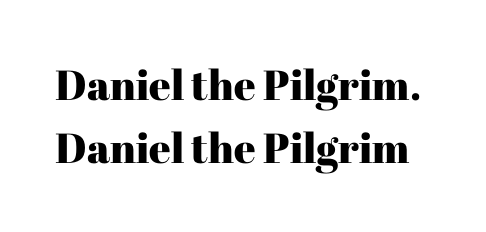
The image shows 42 px serif type, upright; set normal line spacing (1.51x), normal letter spacing, not underlined; high stroke contrast and a medium x-height.
